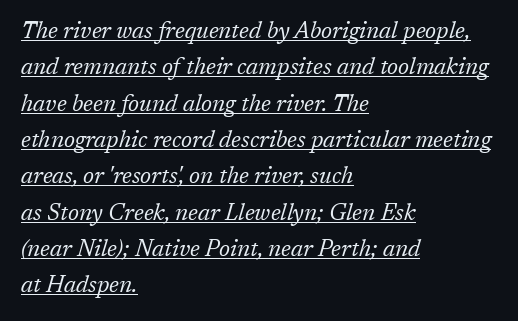
{"italic": "yes", "lean": "right", "slant_degrees": 17, "bold": "no", "underline": "yes", "align": "left", "line_spacing": "normal", "line_spacing_ratio": 1.58, "letter_spacing": "normal", "letter_spacing_em": 0.0, "glyph_px": 23}
